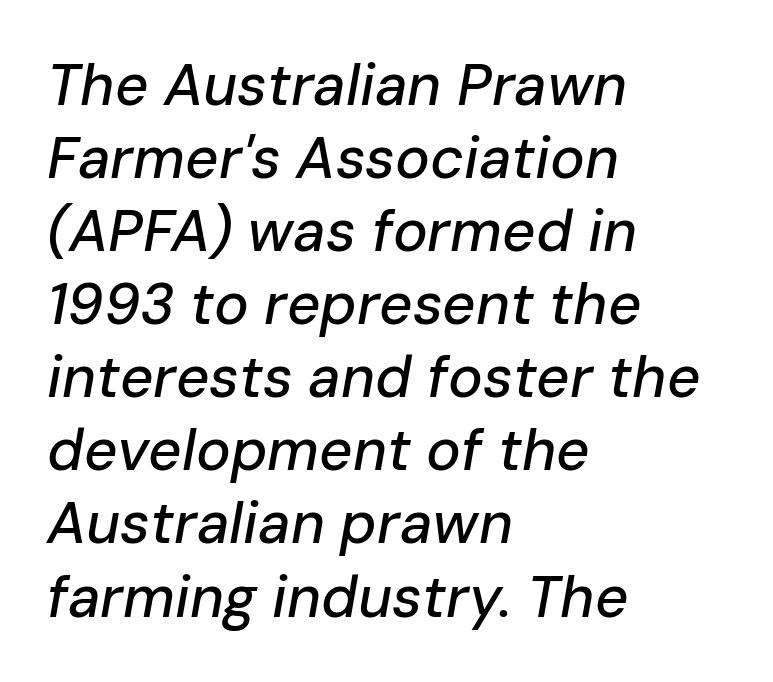
The image shows 58 px text type, italic (leaning right); set left-aligned, normal line spacing (1.26x), normal letter spacing, not underlined; low stroke contrast and a medium x-height.
